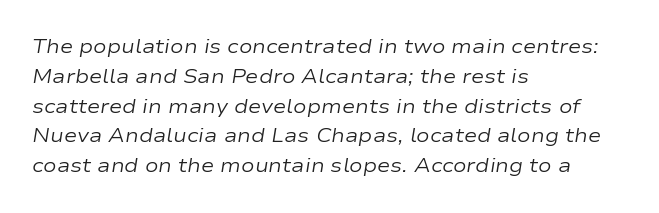
The image shows 20 px text type, italic (leaning right); set left-aligned, normal line spacing (1.49x), normal letter spacing, not underlined.
